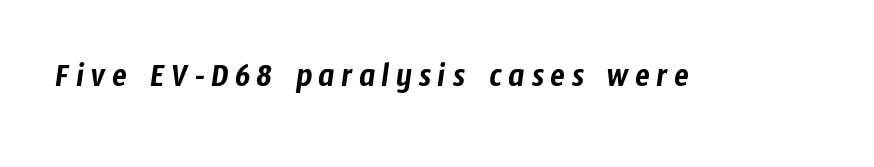
Q: Is the typeface a serif or a sans-serif typeface? A: Sans-serif.
Q: Is the text underlined? A: No.
Q: Width (condensed, normal, or wide)? A: Condensed.
Q: Stroke contrast? A: Low.
Q: x-height? A: Medium.
Q: Monospaced? A: No.
